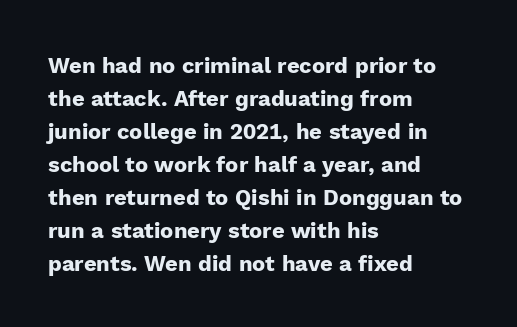
{"italic": "no", "bold": "yes", "underline": "no", "align": "left", "line_spacing": "normal", "line_spacing_ratio": 1.5, "letter_spacing": "normal", "letter_spacing_em": 0.0, "glyph_px": 22}
